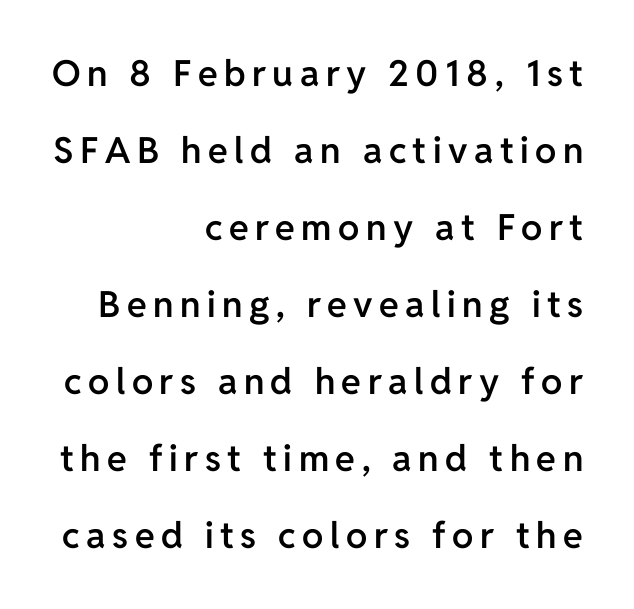
{"serif": "no", "italic": "no", "bold": "semi", "weight": "semibold", "width": "normal", "stroke_contrast": "low", "x_height": "medium", "monospaced": "no", "underline": "no", "align": "right", "line_spacing": "loose", "line_spacing_ratio": 2.14, "glyph_px": 36}
